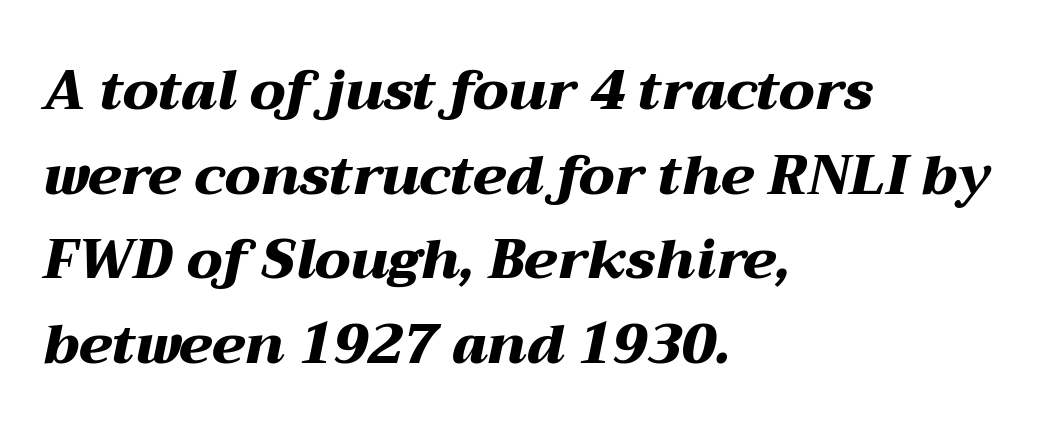
Look at the stroke-to-counter ratio: heavy, a bold. The passage shown stacks its lines at a standard gap. Glance below the letters and you will spot only blank space. The horizontal fit of the characters is conventional and even. Typeset ragged right — the left edge is the straight one.
